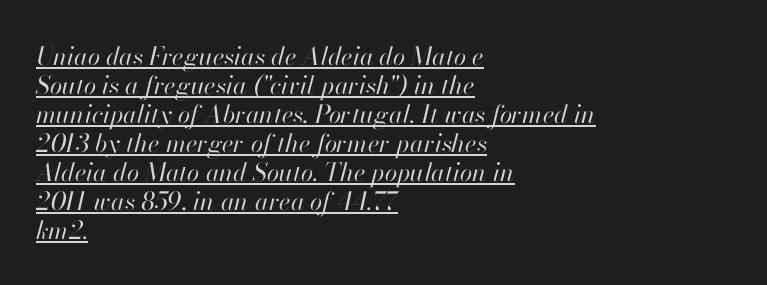
{"italic": "yes", "lean": "right", "slant_degrees": 13, "bold": "no", "underline": "yes", "align": "left", "line_spacing_ratio": 1.16, "letter_spacing": "normal", "letter_spacing_em": 0.0, "glyph_px": 25}
